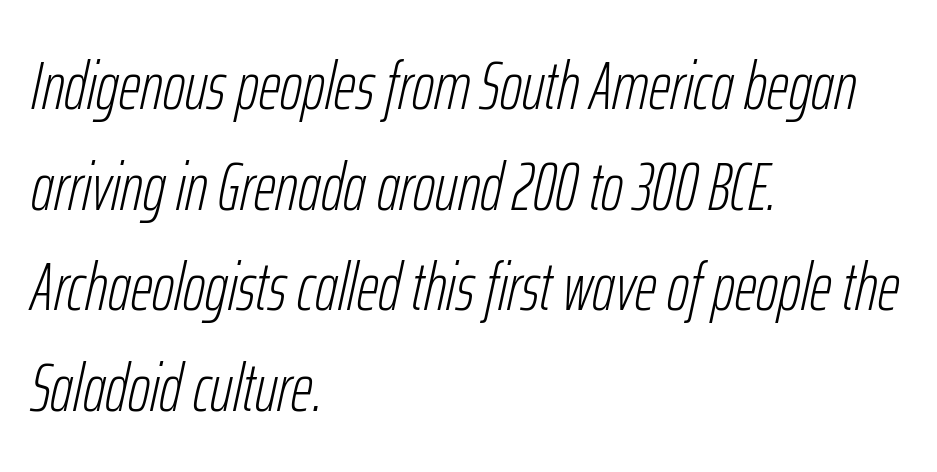
A typesetter would call this proportional, since set widths differ per character. Caption: standard tracking, unaltered. Beneath every word, the page is bare. The face looks like a standard text weight, possibly lighter.
